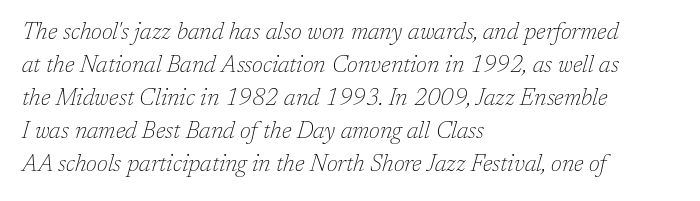
The image shows 23 px text type, italic (leaning right); set left-aligned, normal line spacing (1.44x), normal letter spacing, not underlined.
